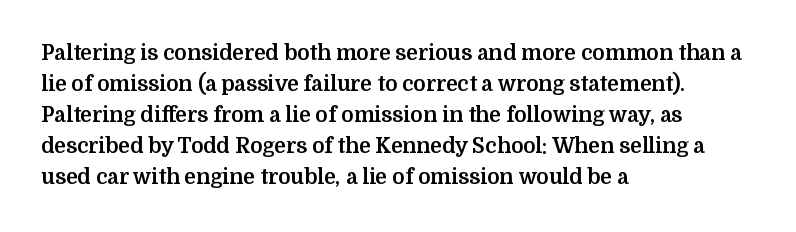
The image shows 21 px bold type, upright; set left-aligned, normal line spacing (1.48x), normal letter spacing, not underlined.
